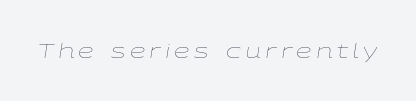
Q: Is the text bold? A: No.
Q: Is the text italic (slanted)? A: Yes, it leans right by about 9 degrees.
Q: Is the text underlined? A: No.
Q: Is the spacing between letters normal or unusually wide? A: Unusually wide.
